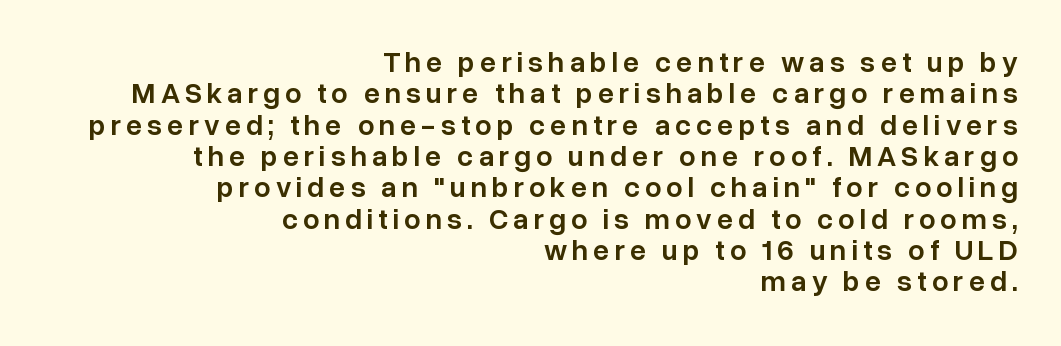
Q: Is the text bold? A: Semi-bold.
Q: Is the text italic (slanted)? A: No, it is upright.
Q: Is the typeface a serif or a sans-serif typeface? A: Sans-serif.
Q: Is the text underlined? A: No.
Q: How is the paragraph aligned? A: Right-aligned.
Q: Is the spacing between lines tight, normal or loose? A: Tight.
Q: Width (condensed, normal, or wide)? A: Normal.
Q: Stroke contrast? A: Low.
Q: x-height? A: Medium.
Q: Monospaced? A: No.
